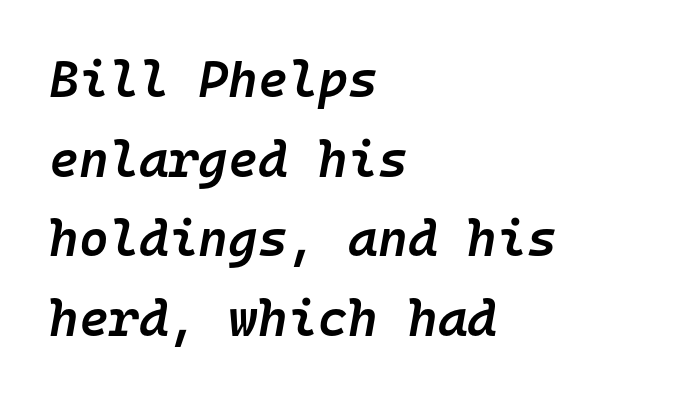
The image shows 51 px semibold type, italic (leaning right), monospaced; set left-aligned, normal line spacing (1.56x), normal letter spacing, not underlined; low stroke contrast and a medium x-height.
